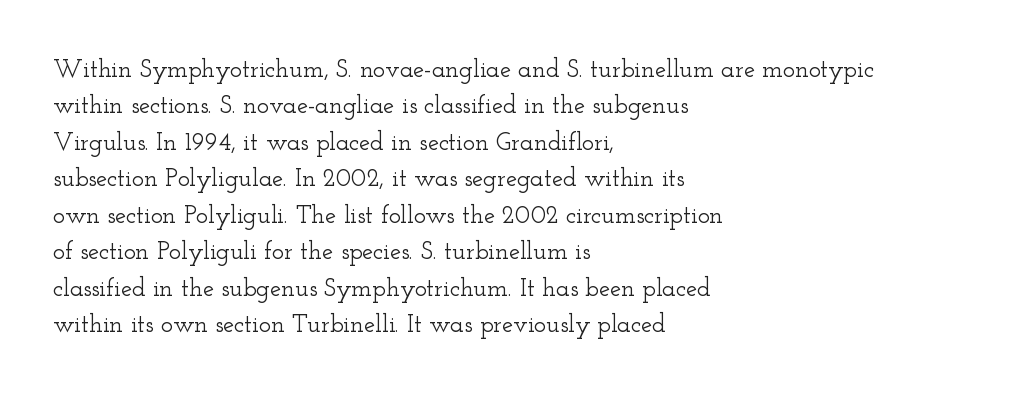
Plain, unruled lines of type. The type is set solid horizontally, with unmodified tracking. Tall strokes in this sample are plumb rather than angled. Regarding leading, the lines here are spaced in the standard way.
